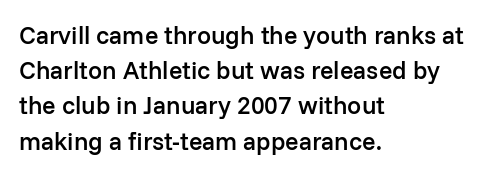
Q: Is the text bold? A: Semi-bold.
Q: Is the text italic (slanted)? A: No, it is upright.
Q: Is the text underlined? A: No.
Q: How is the paragraph aligned? A: Left-aligned.
Q: Is the spacing between letters normal or unusually wide? A: Normal.
Q: Is the spacing between lines tight, normal or loose? A: Normal.
